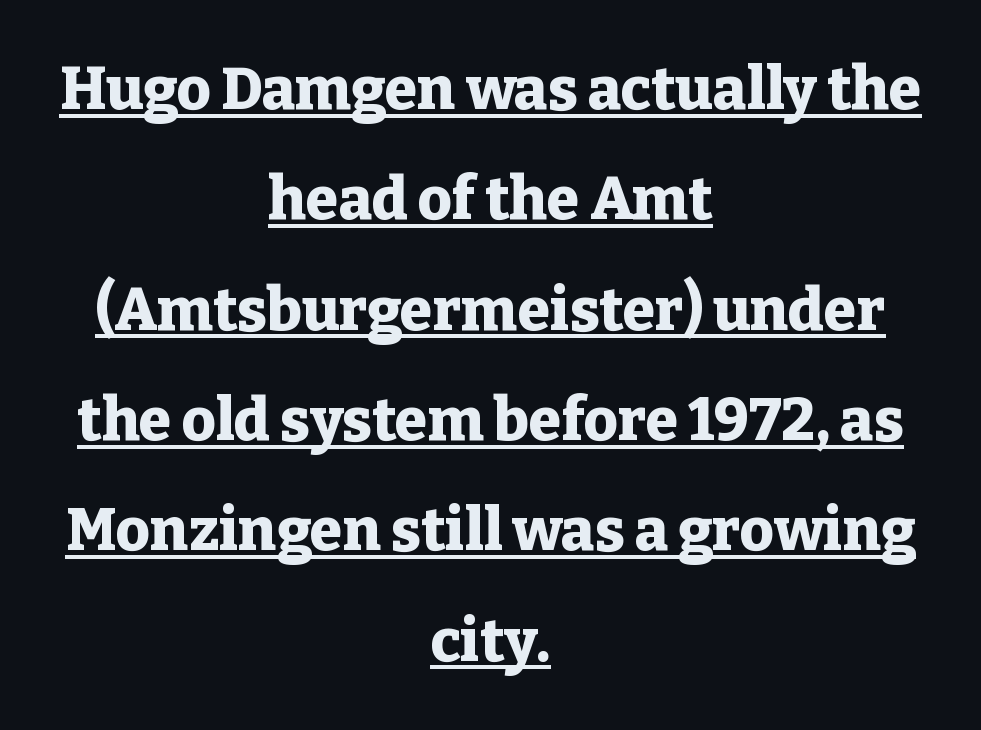
The string is rendered with underlining switched on. These lines are rendered in a variable-pitch font. The letterforms sit shoulder to shoulder at normal distance. Tall strokes in this sample are plumb rather than angled. These lines are composed in type with serifs. Leftover space on each line is divided equally before and after the words.
